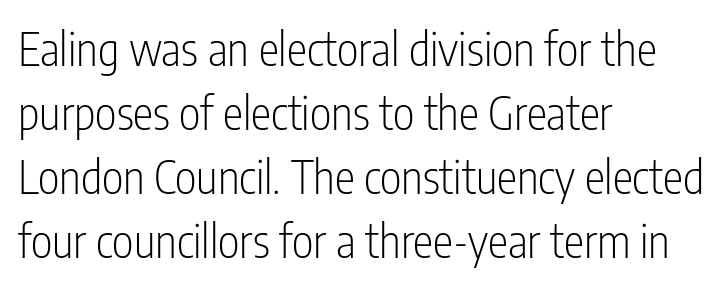
Q: Is the text bold? A: No.
Q: Is the text italic (slanted)? A: No, it is upright.
Q: Is the typeface a serif or a sans-serif typeface? A: Sans-serif.
Q: Is the text underlined? A: No.
Q: How is the paragraph aligned? A: Left-aligned.
Q: Is the spacing between letters normal or unusually wide? A: Normal.
Q: Is the spacing between lines tight, normal or loose? A: Normal.
Q: Width (condensed, normal, or wide)? A: Condensed.
Q: Stroke contrast? A: Low.
Q: x-height? A: Medium.
Q: Monospaced? A: No.
